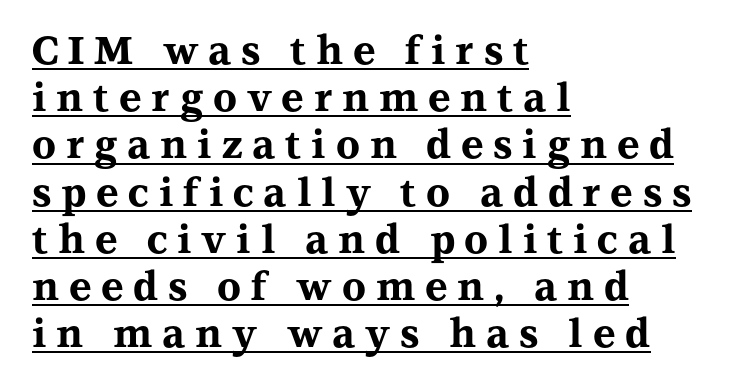
{"serif": "yes", "italic": "no", "bold": "yes", "weight": "bold", "width": "wide", "stroke_contrast": "medium", "x_height": "medium", "monospaced": "no", "underline": "yes", "align": "left", "line_spacing_ratio": 1.21, "letter_spacing": "wide", "letter_spacing_em": 0.25, "glyph_px": 39}
